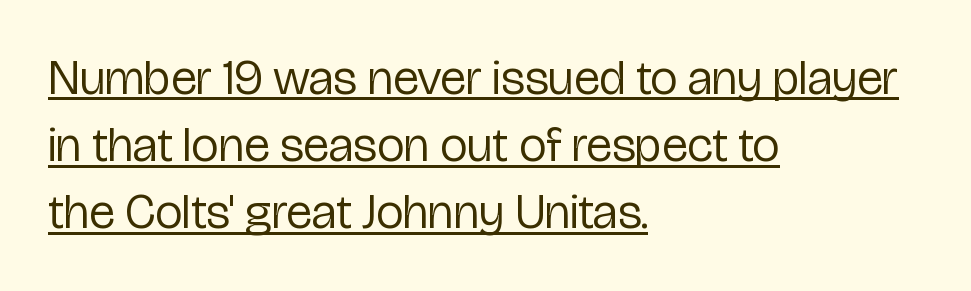
{"serif": "no", "italic": "no", "bold": "no", "weight": "regular", "width": "condensed", "stroke_contrast": "low", "x_height": "medium", "monospaced": "no", "underline": "yes", "align": "left", "line_spacing": "normal", "line_spacing_ratio": 1.37, "letter_spacing": "normal", "letter_spacing_em": 0.0, "glyph_px": 49}
